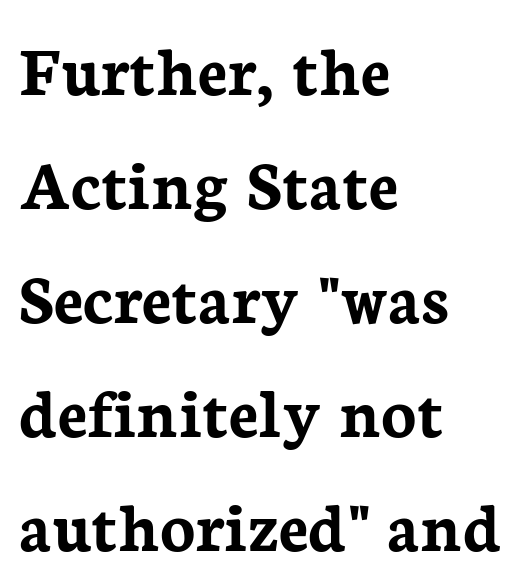
{"serif": "yes", "italic": "no", "bold": "yes", "weight": "semibold", "width": "normal", "stroke_contrast": "low", "x_height": "medium", "monospaced": "no", "underline": "no", "align": "left", "line_spacing": "normal", "line_spacing_ratio": 1.56, "letter_spacing": "normal", "letter_spacing_em": 0.0, "glyph_px": 73}
